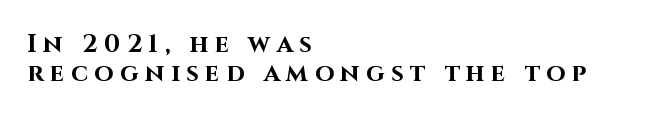
Q: Is the text bold? A: Yes.
Q: Is the text italic (slanted)? A: No, it is upright.
Q: Is the text underlined? A: No.
Q: How is the paragraph aligned? A: Left-aligned.
Q: Is the spacing between letters normal or unusually wide? A: Unusually wide.
Q: Is the spacing between lines tight, normal or loose? A: Tight.
